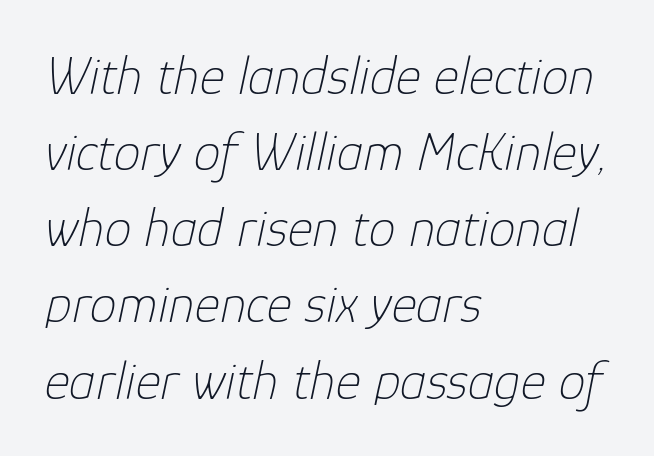
Q: Is the text bold? A: No.
Q: Is the text italic (slanted)? A: Yes, it leans right by about 12 degrees.
Q: Is the text underlined? A: No.
Q: How is the paragraph aligned? A: Left-aligned.
Q: Is the spacing between letters normal or unusually wide? A: Normal.
Q: Is the spacing between lines tight, normal or loose? A: Normal.
Q: Width (condensed, normal, or wide)? A: Normal.
Q: Stroke contrast? A: Low.
Q: x-height? A: Medium.
Q: Monospaced? A: No.
